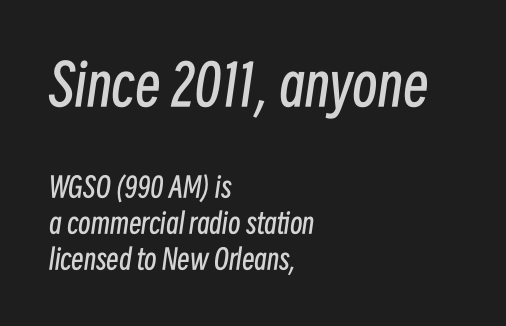
No extra ink here — the face is not bold. Tall strokes in this sample are angled rather than plumb. Caption: upper text group enlarged, lower text group reduced. The letters advance in unequal steps, a hallmark of proportional type.
